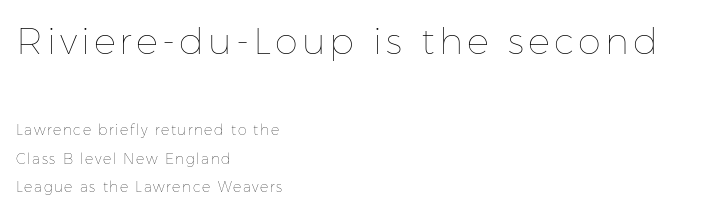
Q: Is the text bold? A: No.
Q: Is the text italic (slanted)? A: No, it is upright.
Q: Is the text underlined? A: No.
Q: How is the paragraph aligned? A: Left-aligned.
Q: Is the spacing between lines tight, normal or loose? A: Loose.
Q: Which block of text is set in a larger size, the first (top) or the second (bottom)? A: The first (top) one.
Q: Width (condensed, normal, or wide)? A: Normal.
Q: Stroke contrast? A: Low.
Q: x-height? A: Medium.
Q: Monospaced? A: No.
